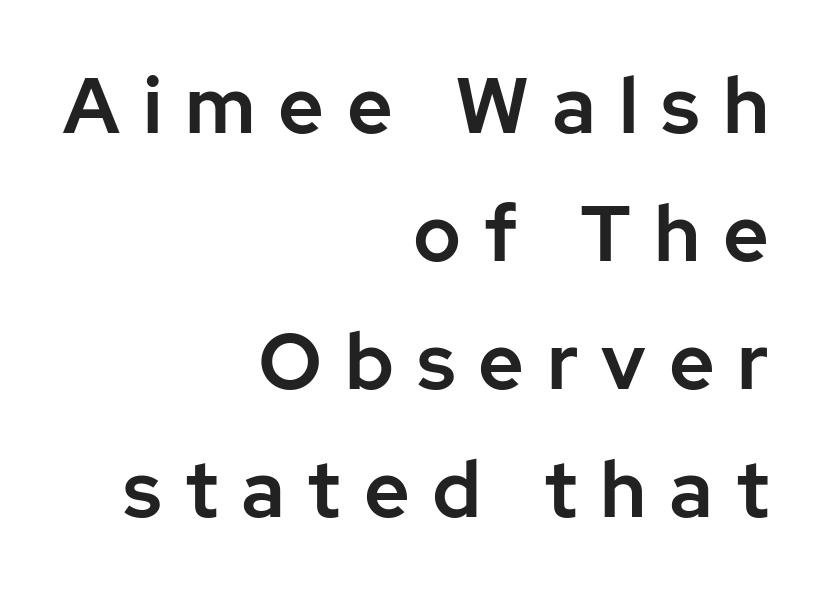
{"serif": "no", "italic": "no", "width": "normal", "stroke_contrast": "low", "x_height": "medium", "monospaced": "no", "underline": "no", "align": "right", "line_spacing": "normal", "line_spacing_ratio": 1.62, "letter_spacing": "wide", "letter_spacing_em": 0.29, "glyph_px": 79}
